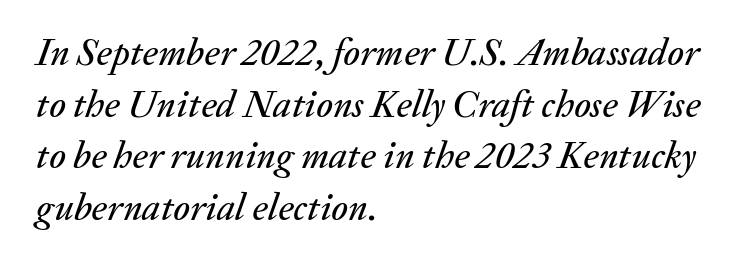
The image shows 38 px text type, italic (leaning right); set left-aligned, normal line spacing (1.36x), normal letter spacing, not underlined; medium stroke contrast and a medium x-height.
